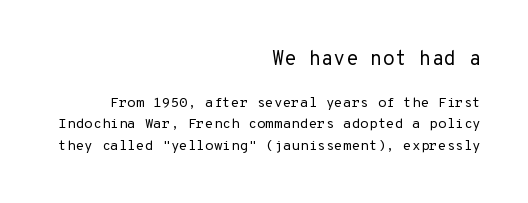
{"italic": "no", "bold": "no", "underline": "no", "align": "right", "line_spacing": "normal", "line_spacing_ratio": 1.54, "letter_spacing": "normal", "letter_spacing_em": 0.0, "larger_block": "first", "size_ratio": 1.43, "glyph_px": 20}
